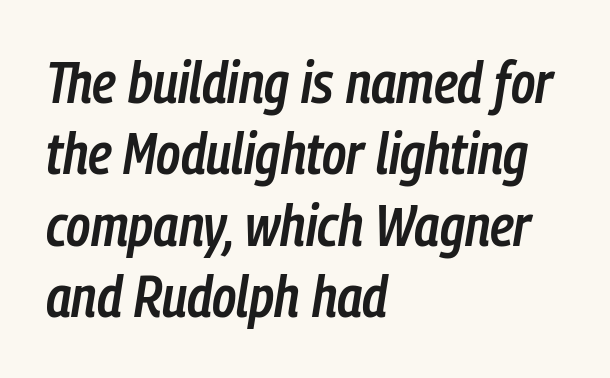
{"italic": "yes", "lean": "right", "slant_degrees": 9, "bold": "semi", "weight": "semibold", "width": "condensed", "stroke_contrast": "low", "x_height": "medium", "monospaced": "no", "underline": "no", "align": "left", "line_spacing_ratio": 1.23, "letter_spacing": "normal", "letter_spacing_em": 0.0, "glyph_px": 58}
